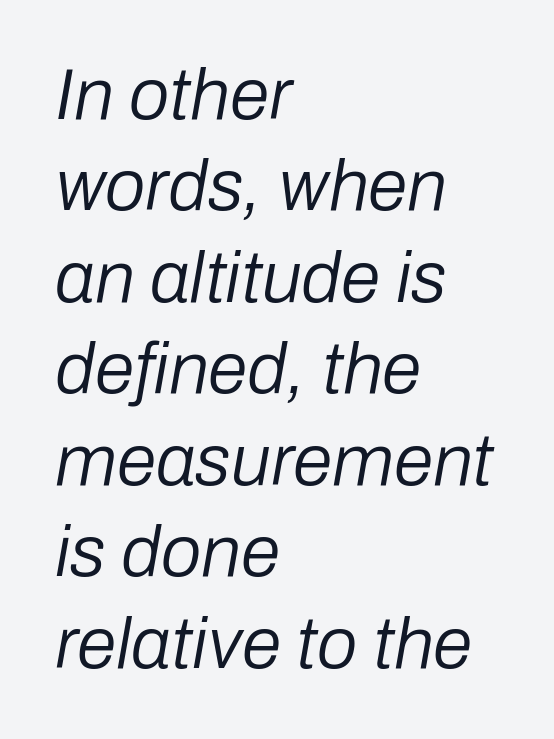
{"italic": "yes", "lean": "right", "slant_degrees": 10, "bold": "no", "weight": "regular", "width": "normal", "stroke_contrast": "low", "x_height": "medium", "monospaced": "no", "underline": "no", "align": "left", "line_spacing": "normal", "line_spacing_ratio": 1.27, "letter_spacing": "normal", "letter_spacing_em": 0.0, "glyph_px": 72}
